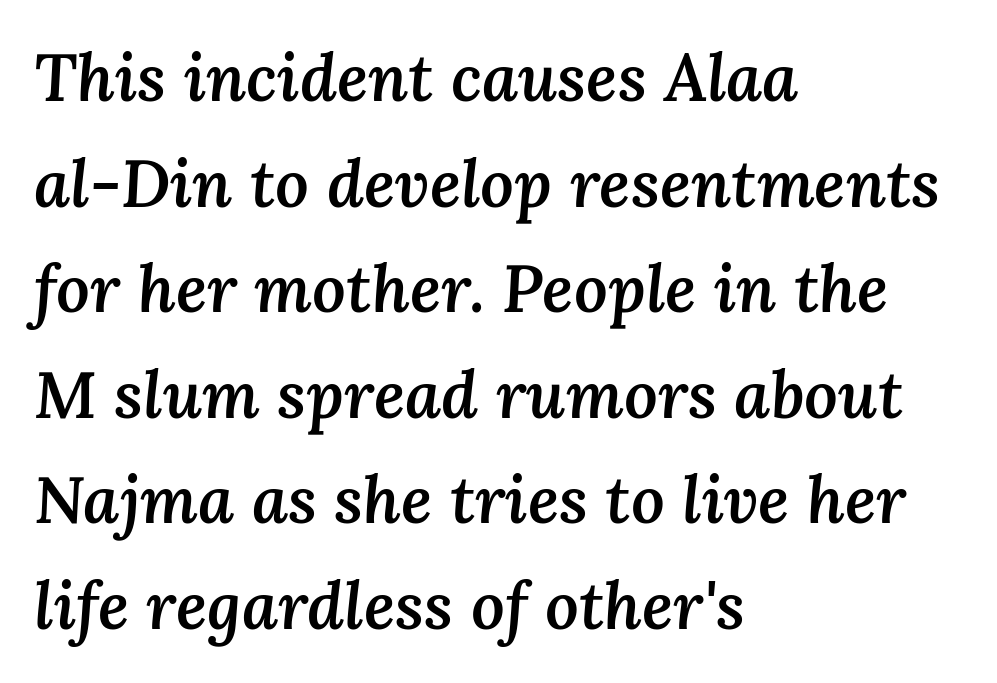
{"italic": "yes", "lean": "right", "slant_degrees": 3, "bold": "semi", "weight": "semibold", "width": "normal", "stroke_contrast": "medium", "x_height": "medium", "monospaced": "no", "underline": "no", "align": "left", "line_spacing": "normal", "line_spacing_ratio": 1.6, "letter_spacing": "normal", "letter_spacing_em": 0.0, "glyph_px": 66}
